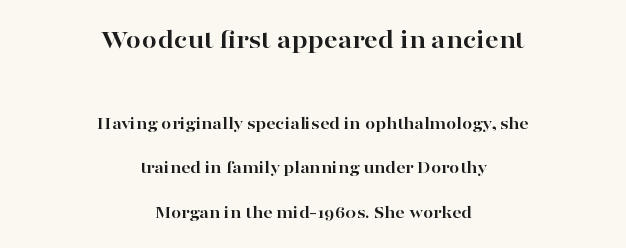
Q: Is the text bold? A: Yes.
Q: Is the text italic (slanted)? A: No, it is upright.
Q: Is the text underlined? A: No.
Q: How is the paragraph aligned? A: Centered.
Q: Is the spacing between letters normal or unusually wide? A: Normal.
Q: Is the spacing between lines tight, normal or loose? A: Loose.
Q: Which block of text is set in a larger size, the first (top) or the second (bottom)? A: The first (top) one.
